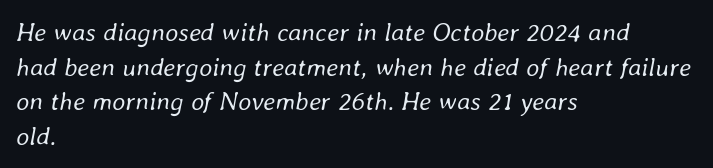
Plain, unruled lines of type. Is the type slanted? Yes — the strokes lean at a clear angle. Vertical stems look standard width or narrower in stroke. This rendering uses left alignment, leaving the right contour irregular.
